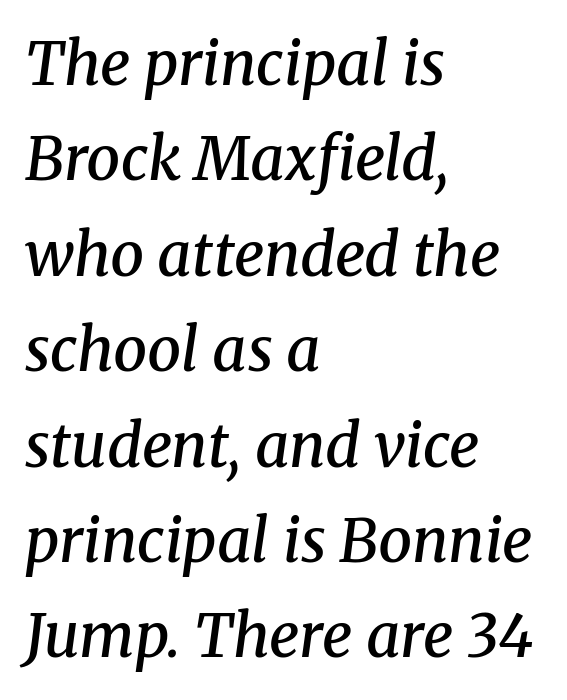
Yep, that's italic — everything's leaning. Evenly set lines give the paragraph a standard silhouette. Think of a printed novel: that variable character pitch is what you see here. Each letter's strokes conclude with small projecting serifs. Does the copy run flush right? No — it runs flush left. Beneath every word, the page is bare.
